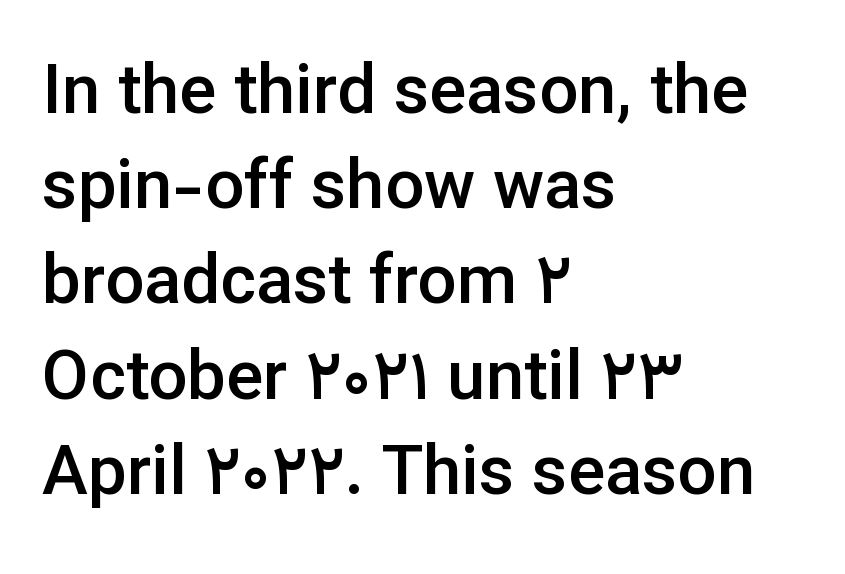
Q: Is the text bold? A: Semi-bold.
Q: Is the text italic (slanted)? A: No, it is upright.
Q: Is the typeface a serif or a sans-serif typeface? A: Sans-serif.
Q: Is the text underlined? A: No.
Q: How is the paragraph aligned? A: Left-aligned.
Q: Is the spacing between letters normal or unusually wide? A: Normal.
Q: Is the spacing between lines tight, normal or loose? A: Normal.
Q: Width (condensed, normal, or wide)? A: Normal.
Q: Stroke contrast? A: Low.
Q: x-height? A: Medium.
Q: Monospaced? A: No.
